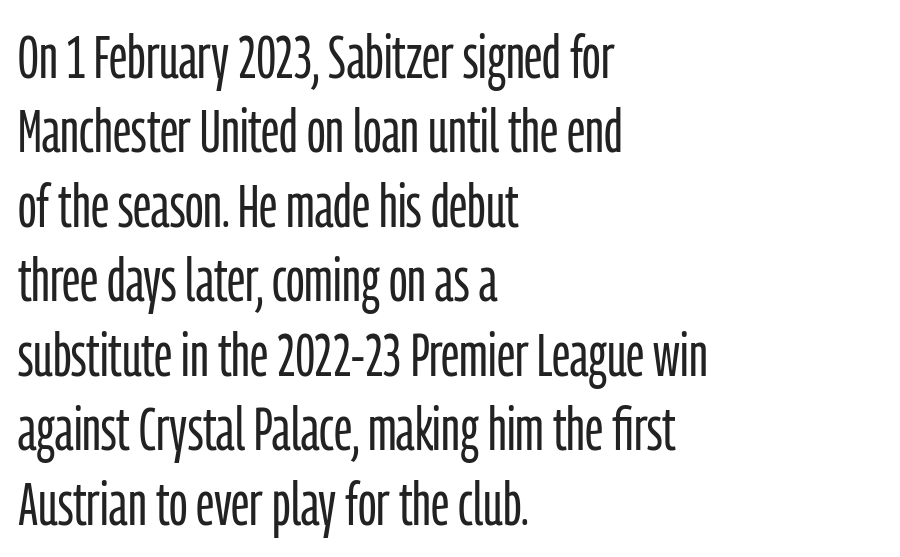
Q: Is the text bold? A: No.
Q: Is the text italic (slanted)? A: No, it is upright.
Q: Is the typeface a serif or a sans-serif typeface? A: Sans-serif.
Q: Is the text underlined? A: No.
Q: How is the paragraph aligned? A: Left-aligned.
Q: Is the spacing between letters normal or unusually wide? A: Normal.
Q: Width (condensed, normal, or wide)? A: Condensed.
Q: Stroke contrast? A: Low.
Q: x-height? A: Medium.
Q: Monospaced? A: No.
